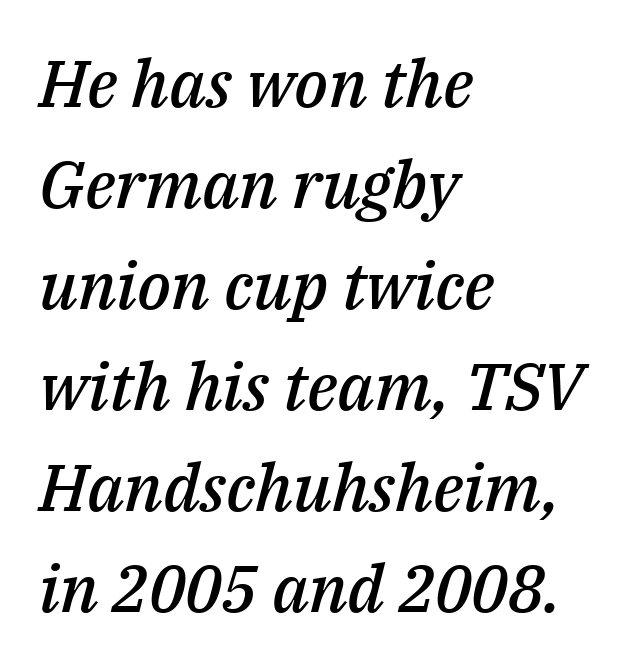
The gaps between neighbouring characters are ordinary and unremarkable. These lines were composed using italics. A typesetter would call this proportional, since set widths differ per character. Underlining? Definitely not there.
